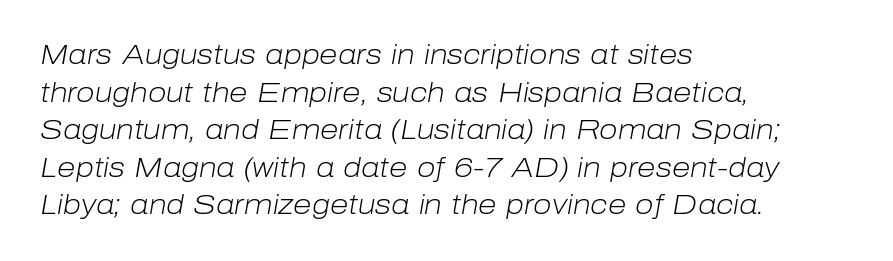
Visually the block forms a straight wall on the left and a jagged coastline on the right. The space beneath each line is pristine and unruled. Nothing unusual about the tracking: characters are spaced as the font intends. Caption: face not bold, strokes unweighted. There's an unmistakable incline to the writing here. Regarding leading, the lines here are spaced in the standard way.
